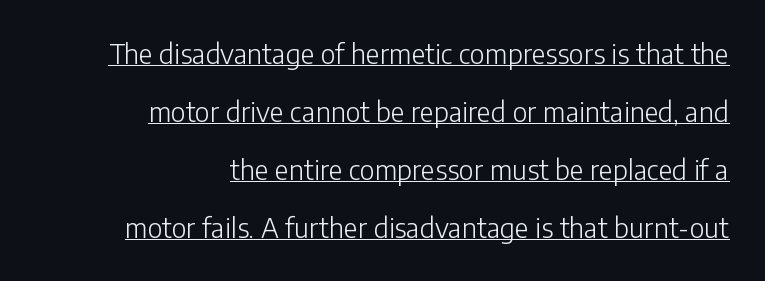
The image shows 27 px text type, upright; set right-aligned, loose line spacing (2.15x), normal letter spacing, underlined.
